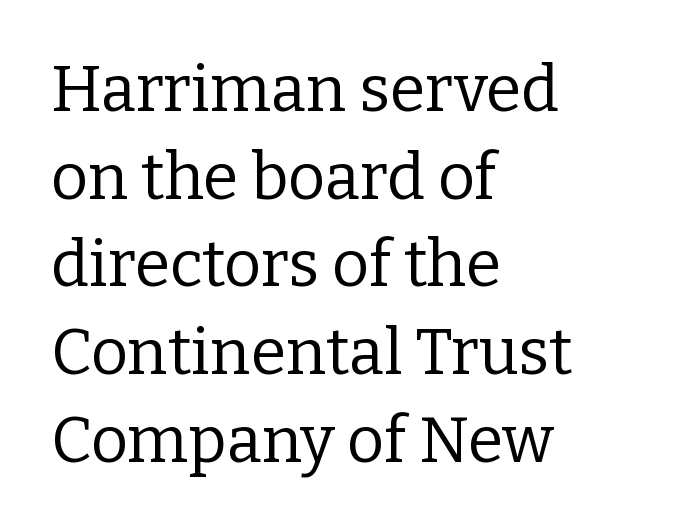
Horizontally, the lines are justified to the leading edge only. These glyphs show unthickened strokes, regular width or finer. A bare baseline throughout the passage. The passage shown is typed in a proportional face where columns would drift. Characters follow at the spacing the type designer built in. Designer's note — italics off, roman on.
